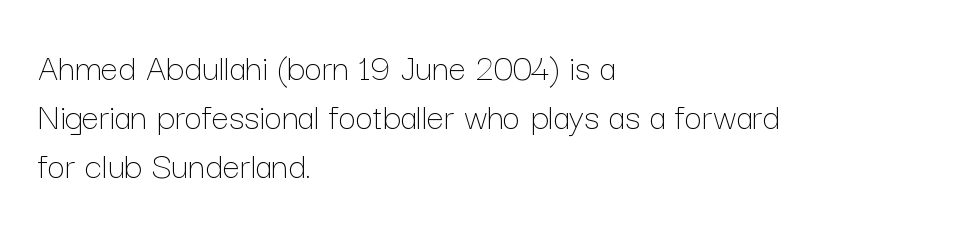
Nothing heavy about these letters — not bold at all. A typesetter would mark this as roman, not italic. Quick note: interline space is typical. Varying glyph widths throughout — classic text-font behaviour. Letter spacing: default.
